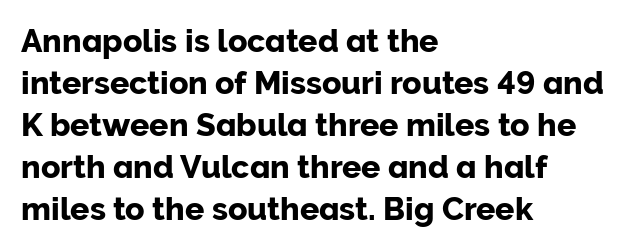
{"serif": "no", "italic": "no", "width": "normal", "stroke_contrast": "low", "x_height": "medium", "monospaced": "no", "underline": "no", "align": "left", "line_spacing": "normal", "line_spacing_ratio": 1.31, "letter_spacing": "normal", "letter_spacing_em": 0.0, "glyph_px": 32}
